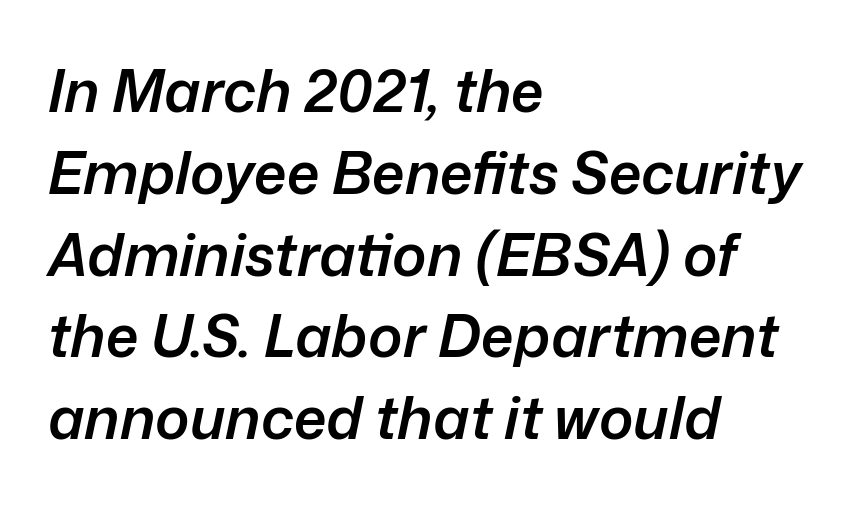
Q: Is the text bold? A: Semi-bold.
Q: Is the text italic (slanted)? A: Yes, it leans right by about 12 degrees.
Q: Is the text underlined? A: No.
Q: How is the paragraph aligned? A: Left-aligned.
Q: Is the spacing between letters normal or unusually wide? A: Normal.
Q: Is the spacing between lines tight, normal or loose? A: Normal.
Q: Width (condensed, normal, or wide)? A: Normal.
Q: Stroke contrast? A: Low.
Q: x-height? A: Medium.
Q: Monospaced? A: No.
